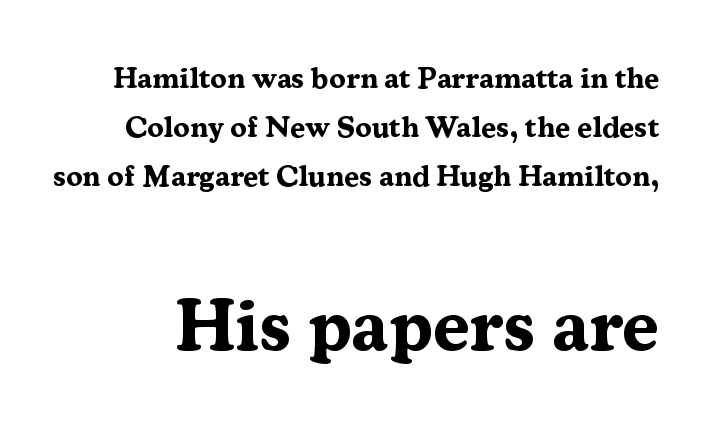
Bold? Absolutely — the strokes are thick and heavy. Of the two passages, the one underneath uses the larger point size. Evenly set lines give the paragraph a standard silhouette. Plain, unruled lines of type. A serif font was chosen for this passage. In terms of letterspacing, this is plain default setting.
